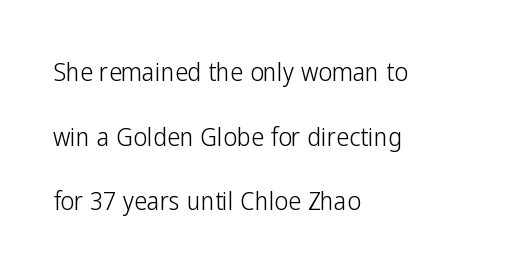
{"italic": "no", "bold": "no", "underline": "no", "align": "left", "line_spacing": "loose", "line_spacing_ratio": 2.49, "letter_spacing": "normal", "letter_spacing_em": 0.0, "glyph_px": 26}
